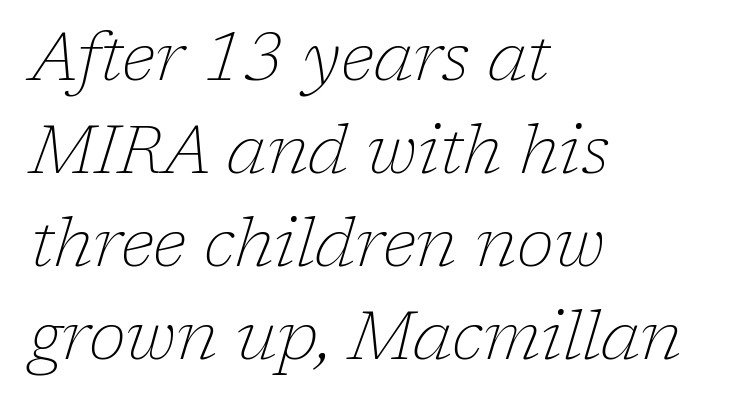
{"serif": "yes", "italic": "yes", "lean": "right", "slant_degrees": 17, "bold": "no", "weight": "thin", "width": "normal", "stroke_contrast": "low", "x_height": "medium", "monospaced": "no", "underline": "no", "align": "left", "line_spacing": "normal", "line_spacing_ratio": 1.37, "letter_spacing": "normal", "letter_spacing_em": 0.0, "glyph_px": 68}
